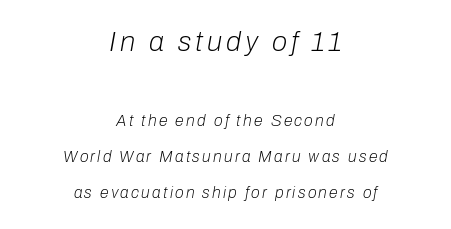
{"italic": "yes", "lean": "right", "slant_degrees": 10, "bold": "no", "weight": "light", "width": "normal", "stroke_contrast": "low", "x_height": "medium", "monospaced": "no", "underline": "no", "align": "center", "line_spacing": "loose", "line_spacing_ratio": 2.25, "larger_block": "first", "size_ratio": 1.75, "glyph_px": 28}
